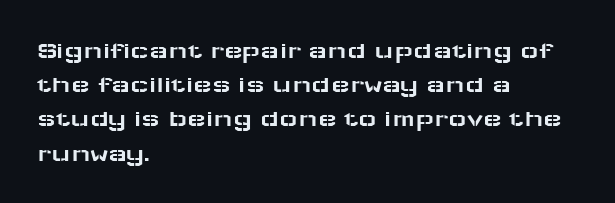
The image shows 25 px text type, upright; set left-aligned, normal line spacing (1.37x), normal letter spacing, not underlined.
